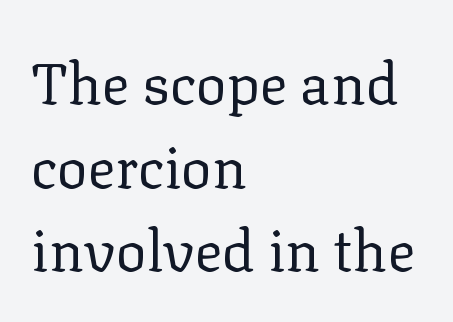
One-word summary of the alignment: left. What's the leading like? Ordinary, nothing unusual. Letters rest on an invisible, unmarked baseline. This sample uses an upright cut, with every glyph sitting square on the baseline.
